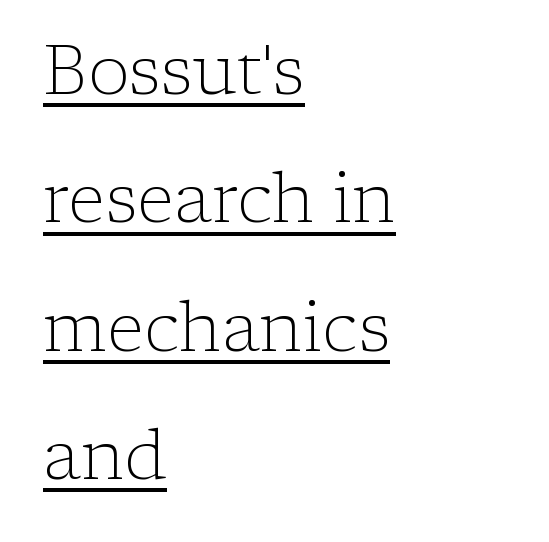
{"serif": "yes", "italic": "no", "bold": "no", "weight": "light", "width": "normal", "stroke_contrast": "low", "x_height": "medium", "monospaced": "no", "underline": "yes", "align": "left", "line_spacing_ratio": 1.86, "letter_spacing": "normal", "letter_spacing_em": 0.0, "glyph_px": 69}
